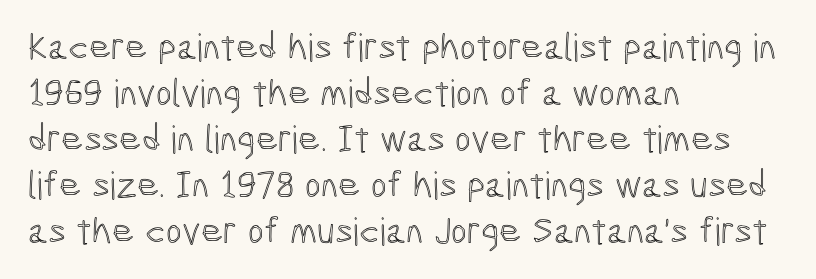
The image shows 38 px condensed type, upright; set left-aligned, line spacing 1.21x, normal letter spacing, not underlined; a medium x-height.
